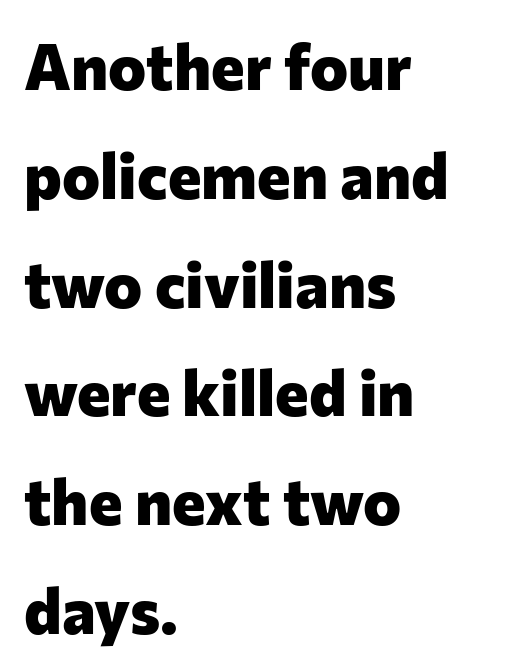
No word sits above an underline. You can tell it's not italic because the verticals are truly vertical. Typeset ragged right — the left edge is the straight one. There is no visible air inserted between adjacent glyphs. What weight is shown? A full bold with thick strokes.
